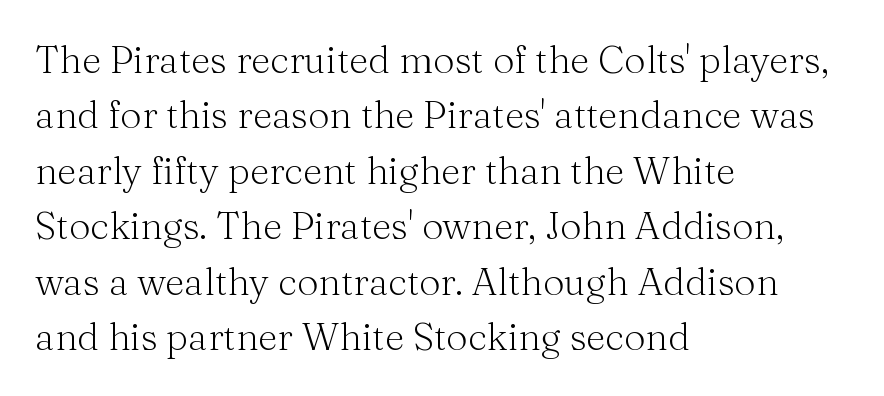
Do the characters align in a grid? No, the font is proportional. A classic flush-left, rag-right setting is used for this passage. The font's upright variant was chosen for this text. Is this a sans? No — the strokes have serifs. Descenders are the only things crossing below the line. Is there much room between lines? A standard amount, neither cramped nor airy.
